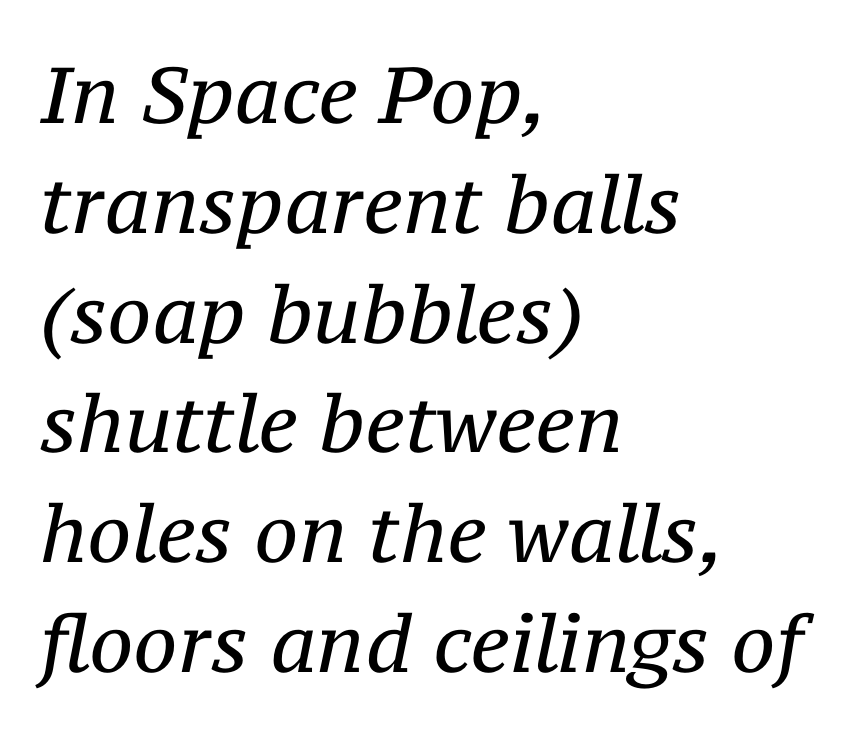
The image shows 79 px regular-weight serif type, italic (leaning right); set left-aligned, normal line spacing (1.39x), normal letter spacing, not underlined; medium stroke contrast and a medium x-height.
